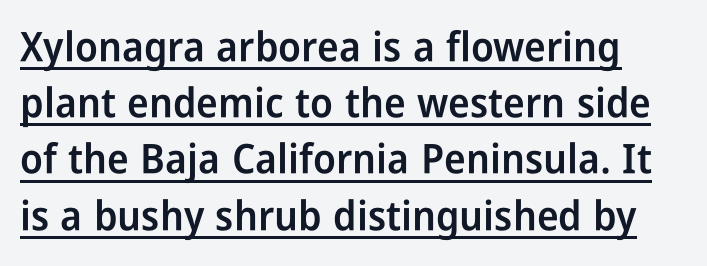
How are the letters spaced? Ordinarily, with no added tracking. Proportional: the letters do not fall into vertical columns. Vertical spacing — default. The face used here is a sans, in the tradition of grotesques and geometrics. The letters are semibold — heavier than regular but short of a full bold.
